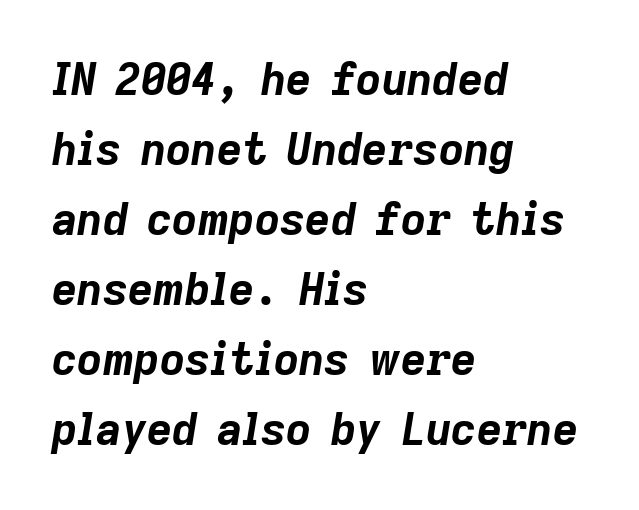
The image shows 44 px bold type, italic (leaning right); set left-aligned, normal line spacing (1.59x), normal letter spacing, not underlined; low stroke contrast and a medium x-height.
